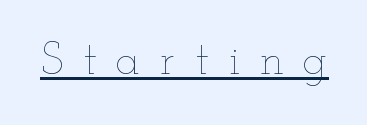
The image shows 46 px thin, wide type, upright; set unusually wide letter spacing (+0.43 em), underlined; low stroke contrast and a small x-height.
